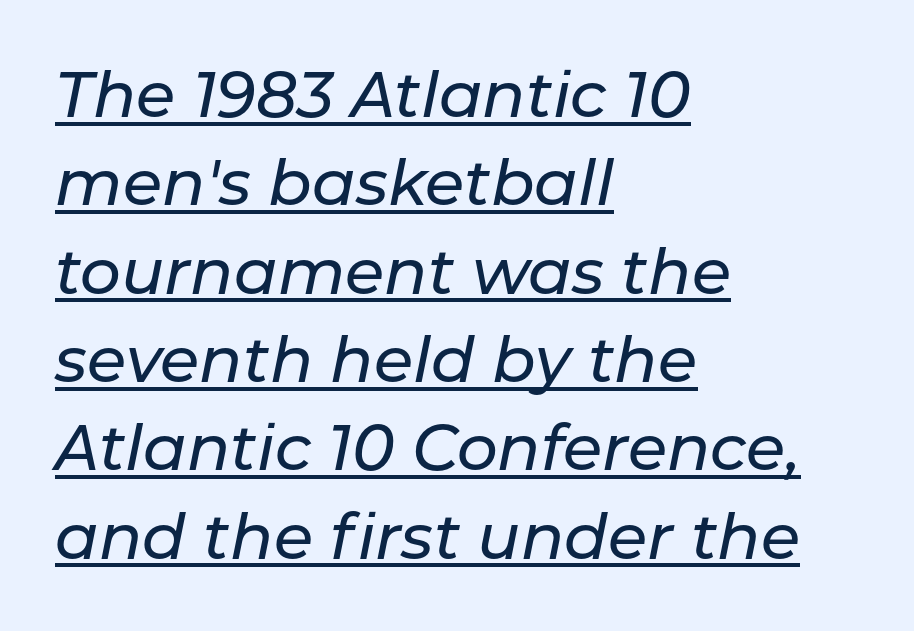
Q: Is the text italic (slanted)? A: Yes, it leans right by about 11 degrees.
Q: Is the text underlined? A: Yes.
Q: How is the paragraph aligned? A: Left-aligned.
Q: Is the spacing between letters normal or unusually wide? A: Normal.
Q: Is the spacing between lines tight, normal or loose? A: Normal.
Q: Width (condensed, normal, or wide)? A: Normal.
Q: Stroke contrast? A: Low.
Q: x-height? A: Medium.
Q: Monospaced? A: No.
